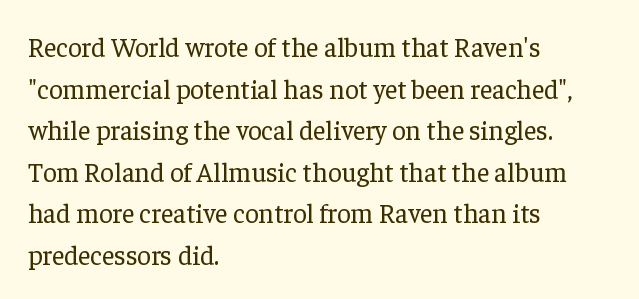
The image shows 27 px text type, upright; set left-aligned, normal line spacing (1.54x), normal letter spacing, not underlined.
